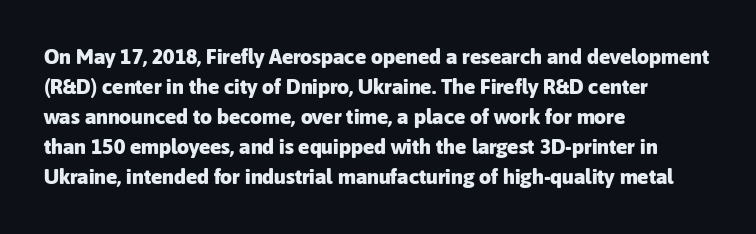
Q: Is the text bold? A: Yes.
Q: Is the text italic (slanted)? A: No, it is upright.
Q: Is the text underlined? A: No.
Q: How is the paragraph aligned? A: Left-aligned.
Q: Is the spacing between letters normal or unusually wide? A: Normal.
Q: Is the spacing between lines tight, normal or loose? A: Normal.
